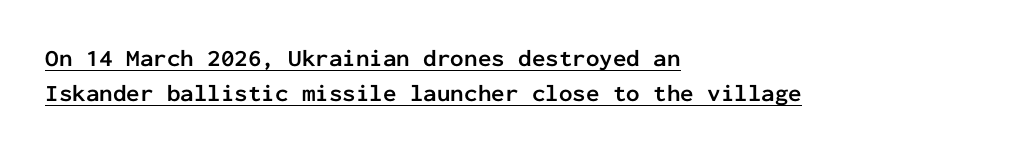
The image shows 24 px bold type, upright; set left-aligned, normal line spacing (1.45x), normal letter spacing, underlined.
